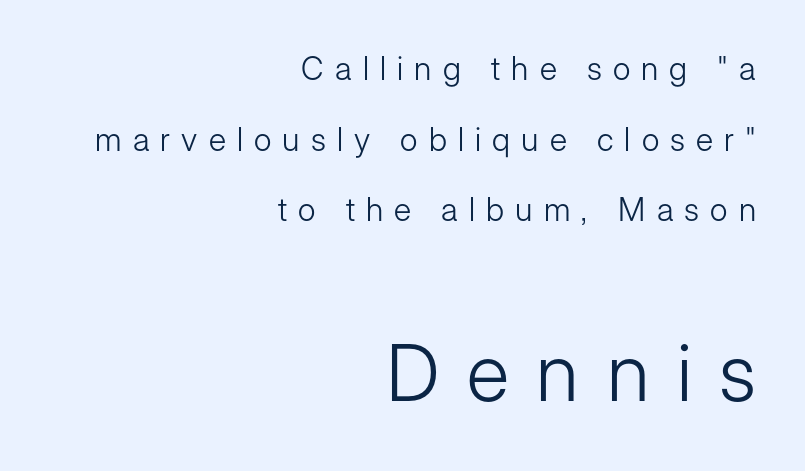
The image shows 79 px light sans-serif type, upright; set right-aligned, loose line spacing (2.21x), unusually wide letter spacing (+0.35 em), not underlined; the second (bottom) block is 2.47x larger; low stroke contrast and a medium x-height.
